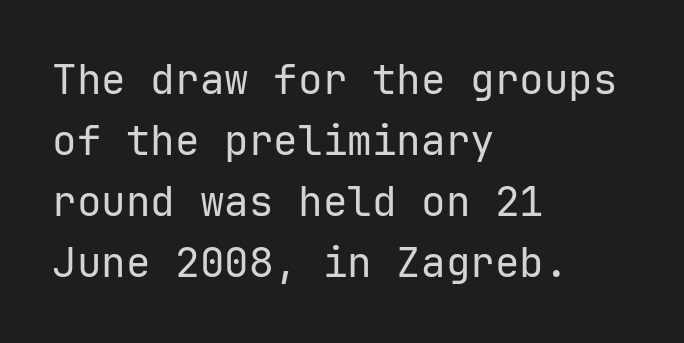
Q: Is the text bold? A: No.
Q: Is the text italic (slanted)? A: No, it is upright.
Q: Is the typeface a serif or a sans-serif typeface? A: Sans-serif.
Q: Is the text underlined? A: No.
Q: How is the paragraph aligned? A: Left-aligned.
Q: Is the spacing between letters normal or unusually wide? A: Normal.
Q: Is the spacing between lines tight, normal or loose? A: Normal.
Q: Width (condensed, normal, or wide)? A: Normal.
Q: Stroke contrast? A: Low.
Q: x-height? A: Medium.
Q: Monospaced? A: Yes.
